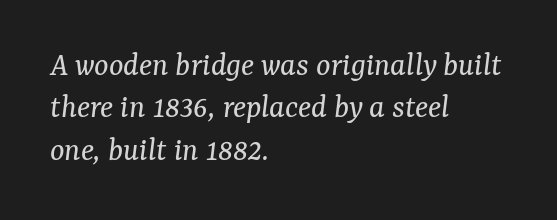
Nobody touched the tracking dial on this one. A typesetter would mark this as italic. The setting favours the left margin, as ordinary paragraphs usually do. Is there much room between lines? A standard amount, neither cramped nor airy. Proportional: the letters do not fall into vertical columns.
